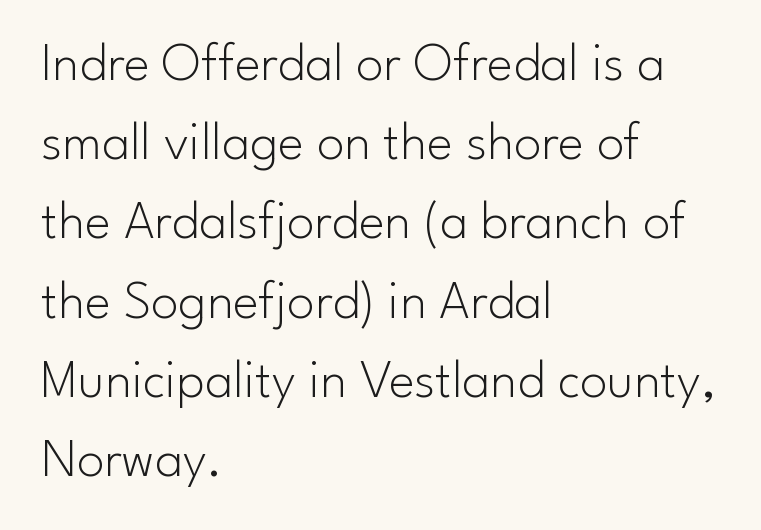
Q: Is the text bold? A: No.
Q: Is the text italic (slanted)? A: No, it is upright.
Q: Is the typeface a serif or a sans-serif typeface? A: Sans-serif.
Q: Is the text underlined? A: No.
Q: How is the paragraph aligned? A: Left-aligned.
Q: Is the spacing between letters normal or unusually wide? A: Normal.
Q: Is the spacing between lines tight, normal or loose? A: Normal.
Q: Width (condensed, normal, or wide)? A: Normal.
Q: Stroke contrast? A: Low.
Q: x-height? A: Small.
Q: Monospaced? A: No.
